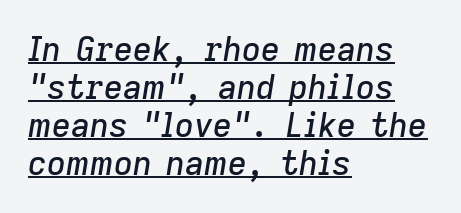
Q: Is the text italic (slanted)? A: Yes, it leans right by about 9 degrees.
Q: Is the text underlined? A: Yes.
Q: How is the paragraph aligned? A: Left-aligned.
Q: Is the spacing between letters normal or unusually wide? A: Normal.
Q: Is the spacing between lines tight, normal or loose? A: Tight.
Q: Width (condensed, normal, or wide)? A: Normal.
Q: Stroke contrast? A: Low.
Q: x-height? A: Medium.
Q: Monospaced? A: No.
